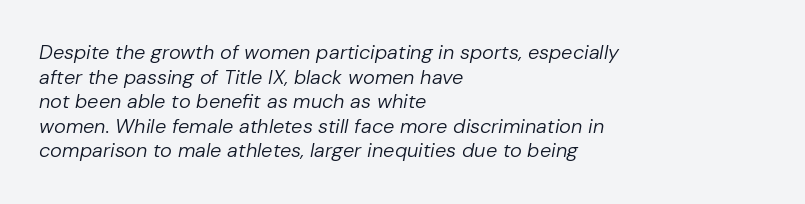
Q: Is the text bold? A: No.
Q: Is the text italic (slanted)? A: Yes, it leans right by about 10 degrees.
Q: Is the text underlined? A: No.
Q: How is the paragraph aligned? A: Left-aligned.
Q: Is the spacing between letters normal or unusually wide? A: Normal.
